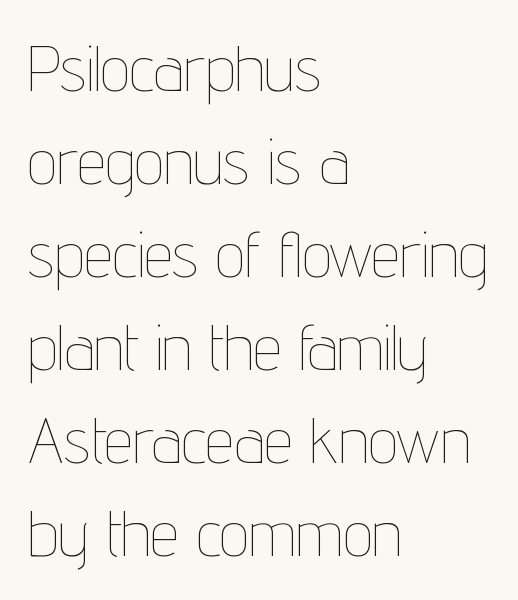
The image shows 65 px thin, condensed type, upright; set left-aligned, normal line spacing (1.43x), normal letter spacing, not underlined; low stroke contrast and a medium x-height.
